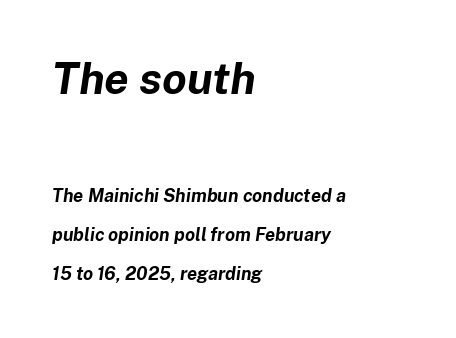
This rendering features lettering with no underline. The letters are bold, with thick, heavy strokes. A typesetter would call this proportional, since set widths differ per character. Nobody touched the tracking dial on this one.
